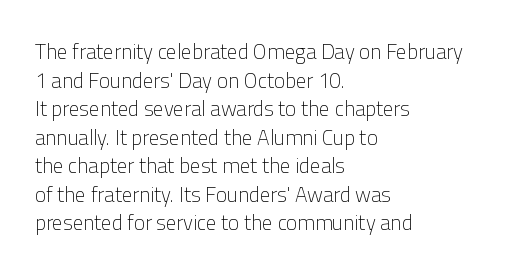
The image shows 21 px text type, upright; set left-aligned, normal line spacing (1.36x), normal letter spacing, not underlined.
